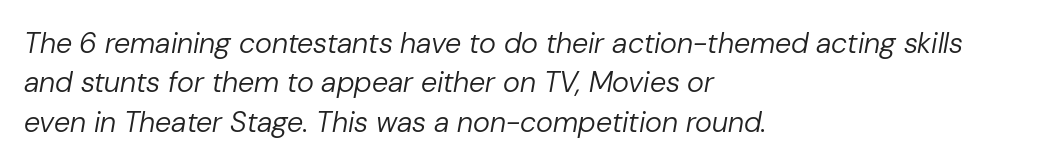
{"italic": "yes", "lean": "right", "slant_degrees": 10, "bold": "no", "weight": "regular", "width": "normal", "stroke_contrast": "low", "x_height": "medium", "monospaced": "no", "underline": "no", "align": "left", "line_spacing": "normal", "line_spacing_ratio": 1.36, "letter_spacing": "normal", "letter_spacing_em": 0.0, "glyph_px": 29}
